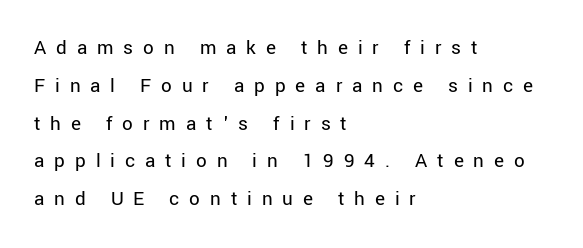
The lettering stays uniformly vertical, giving the passage a roman look. The typesetter chose a ragged-right arrangement here. Is the stroke heavy? The answer is a plain regular-or-lighter. Compared with typical body copy, the letter spacing here is much looser. Glance below the letters and you will spot only blank space.
